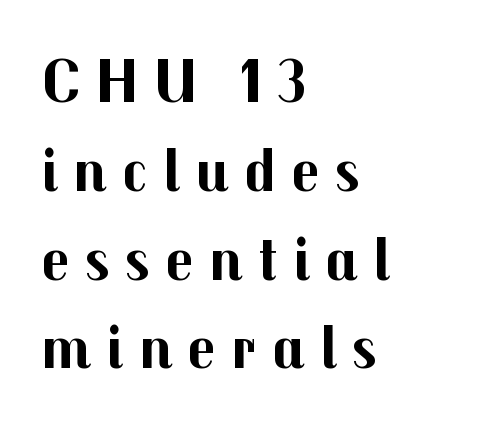
Q: Is the text bold? A: Yes.
Q: Is the text italic (slanted)? A: No, it is upright.
Q: Is the typeface a serif or a sans-serif typeface? A: Sans-serif.
Q: Is the text underlined? A: No.
Q: How is the paragraph aligned? A: Left-aligned.
Q: Is the spacing between letters normal or unusually wide? A: Unusually wide.
Q: Is the spacing between lines tight, normal or loose? A: Normal.
Q: Width (condensed, normal, or wide)? A: Normal.
Q: Stroke contrast? A: Medium.
Q: x-height? A: Medium.
Q: Monospaced? A: No.
